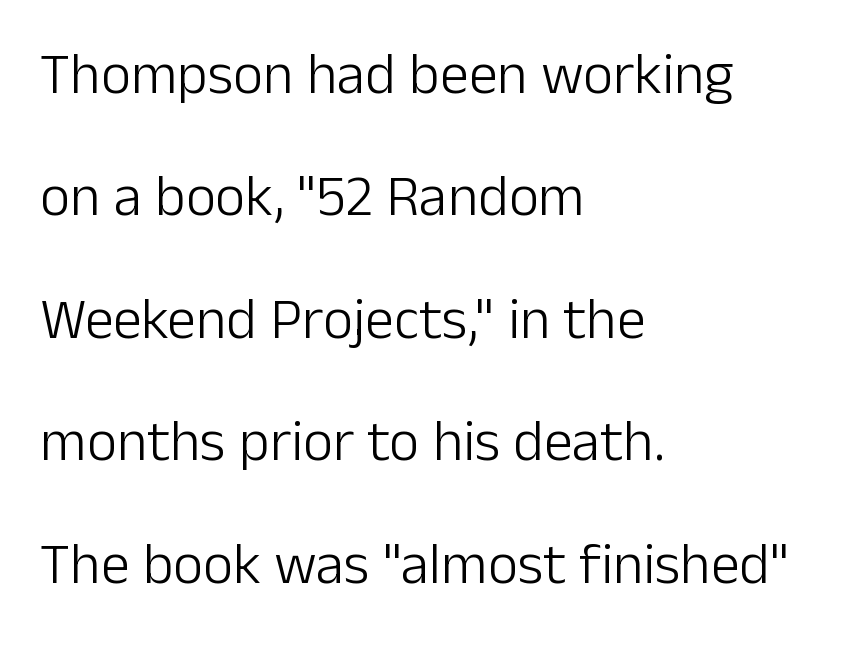
{"serif": "no", "italic": "no", "bold": "no", "weight": "light", "width": "normal", "stroke_contrast": "low", "x_height": "medium", "monospaced": "no", "underline": "no", "align": "left", "line_spacing": "loose", "line_spacing_ratio": 2.11, "letter_spacing": "normal", "letter_spacing_em": 0.0, "glyph_px": 58}
